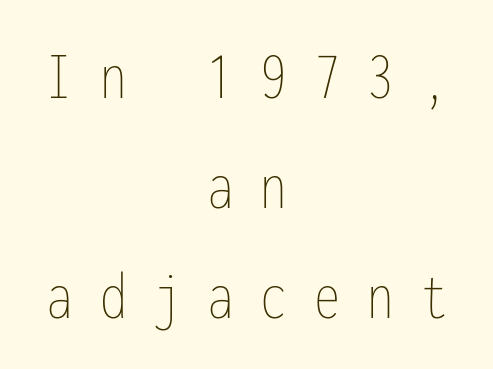
{"italic": "no", "bold": "no", "weight": "thin", "width": "condensed", "stroke_contrast": "low", "x_height": "medium", "monospaced": "yes", "underline": "no", "align": "center", "line_spacing": "normal", "line_spacing_ratio": 1.57, "letter_spacing": "wide", "letter_spacing_em": 0.39, "glyph_px": 70}
